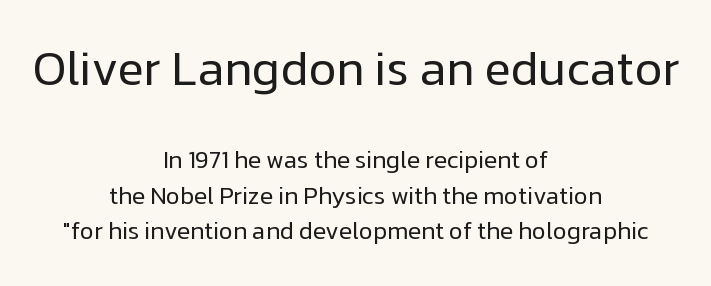
Note the varied advance widths — an 'i' is clearly narrower than an 'm'. The rendering positions every line midway between the sides. These two chunks differ in scale, with the top chunk taking the larger measure. This reads as an unemphasized weight, regular at the heaviest. Observe the absence of serifs on each vertical stroke in this sample. Normally led — the rows are evenly, conventionally spaced.
